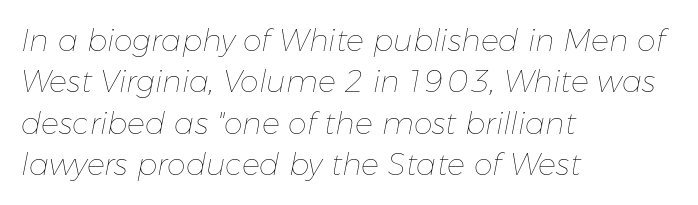
Q: Is the text bold? A: No.
Q: Is the text italic (slanted)? A: Yes, it leans right by about 11 degrees.
Q: Is the text underlined? A: No.
Q: How is the paragraph aligned? A: Left-aligned.
Q: Is the spacing between letters normal or unusually wide? A: Normal.
Q: Is the spacing between lines tight, normal or loose? A: Normal.
Q: Width (condensed, normal, or wide)? A: Normal.
Q: Stroke contrast? A: Low.
Q: x-height? A: Medium.
Q: Monospaced? A: No.
